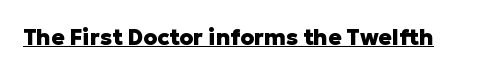
Q: Is the text bold? A: Yes.
Q: Is the text italic (slanted)? A: No, it is upright.
Q: Is the text underlined? A: Yes.
Q: Is the spacing between letters normal or unusually wide? A: Normal.
